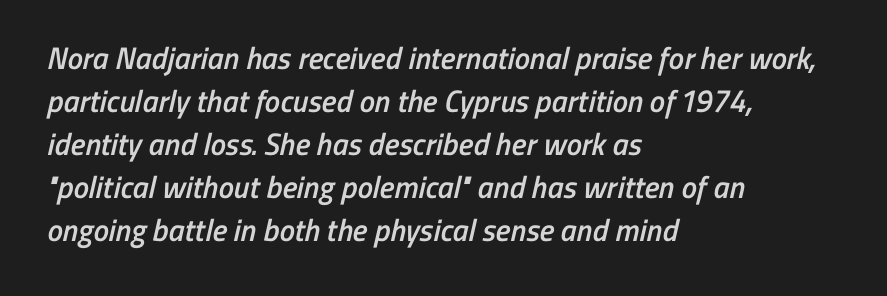
Q: Is the text bold? A: Semi-bold.
Q: Is the typeface a serif or a sans-serif typeface? A: Sans-serif.
Q: Is the text underlined? A: No.
Q: How is the paragraph aligned? A: Left-aligned.
Q: Is the spacing between letters normal or unusually wide? A: Normal.
Q: Is the spacing between lines tight, normal or loose? A: Normal.
Q: Width (condensed, normal, or wide)? A: Condensed.
Q: Stroke contrast? A: Low.
Q: x-height? A: Medium.
Q: Monospaced? A: No.
